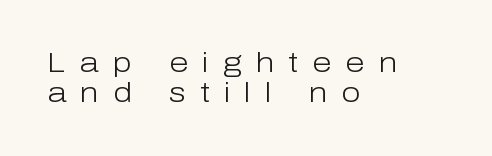
Notice how the passage keeps a crisp vertical edge on the left only. Does the leading feel generous? Not at all — it's pinched. In terms of letterspacing, this is a distinctly airy, spread setting. Do the characters align in a grid? No, the font is proportional. The letters stand straight up with perfectly vertical stems. What kind of face is this? One without serifs — a sans.
